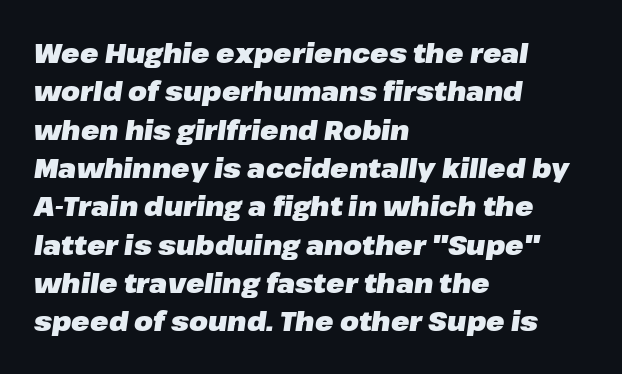
Line beginnings align vertically; line endings do not. Slanted lettering throughout. I'd describe the lettering as bold — thick and assertive. Regular leading. Here the glyphs are tracked normally, forming tight word shapes. Underlining? Definitely not there.
